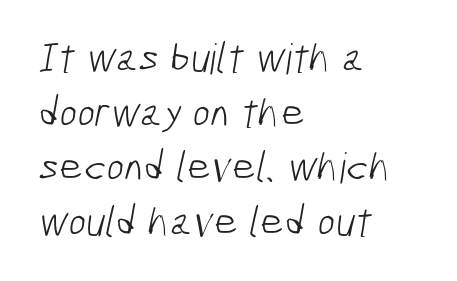
Q: Is the text bold? A: No.
Q: Is the typeface a serif or a sans-serif typeface? A: Sans-serif.
Q: Is the text underlined? A: No.
Q: How is the paragraph aligned? A: Left-aligned.
Q: Is the spacing between letters normal or unusually wide? A: Normal.
Q: Is the spacing between lines tight, normal or loose? A: Normal.
Q: Width (condensed, normal, or wide)? A: Condensed.
Q: Stroke contrast? A: Low.
Q: x-height? A: Medium.
Q: Monospaced? A: No.
